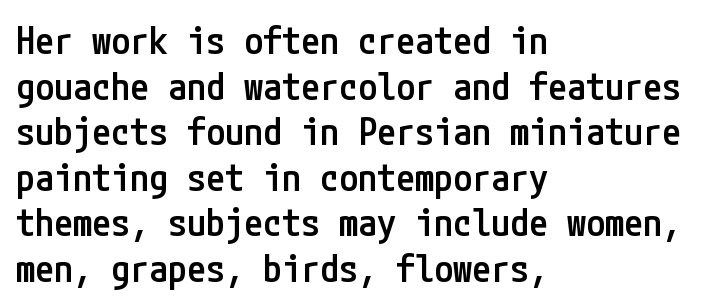
Q: Is the text bold? A: Semi-bold.
Q: Is the text italic (slanted)? A: No, it is upright.
Q: Is the typeface a serif or a sans-serif typeface? A: Sans-serif.
Q: Is the text underlined? A: No.
Q: How is the paragraph aligned? A: Left-aligned.
Q: Is the spacing between letters normal or unusually wide? A: Normal.
Q: Width (condensed, normal, or wide)? A: Condensed.
Q: Stroke contrast? A: Low.
Q: x-height? A: Medium.
